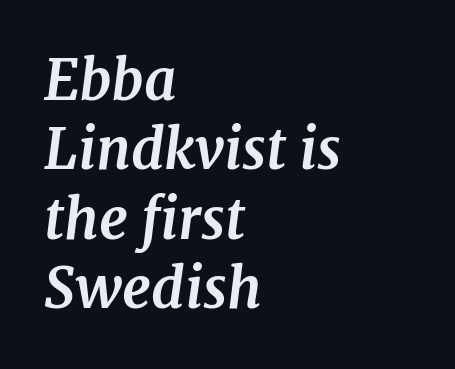
Q: Is the text bold? A: Yes.
Q: Is the text italic (slanted)? A: Yes, it leans right by about 7 degrees.
Q: Is the typeface a serif or a sans-serif typeface? A: Serif.
Q: Is the text underlined? A: No.
Q: How is the paragraph aligned? A: Left-aligned.
Q: Is the spacing between letters normal or unusually wide? A: Normal.
Q: Width (condensed, normal, or wide)? A: Normal.
Q: Stroke contrast? A: Medium.
Q: x-height? A: Medium.
Q: Monospaced? A: No.
